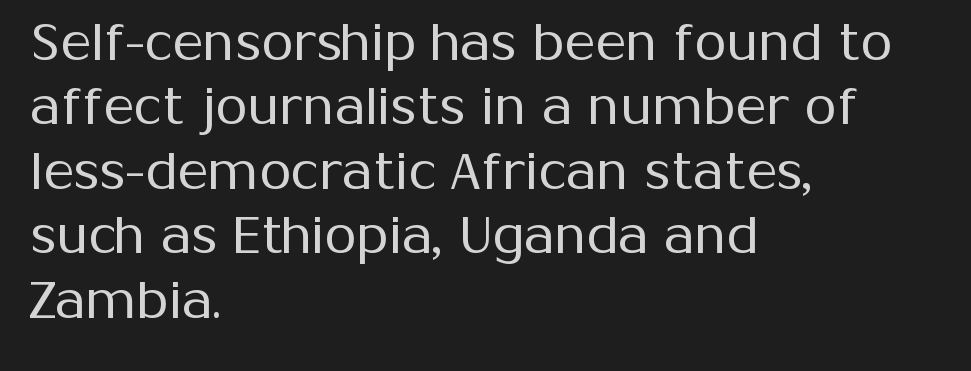
The image shows 52 px regular-weight sans-serif type, upright; set left-aligned, line spacing 1.24x, normal letter spacing, not underlined; medium stroke contrast and a medium x-height.
